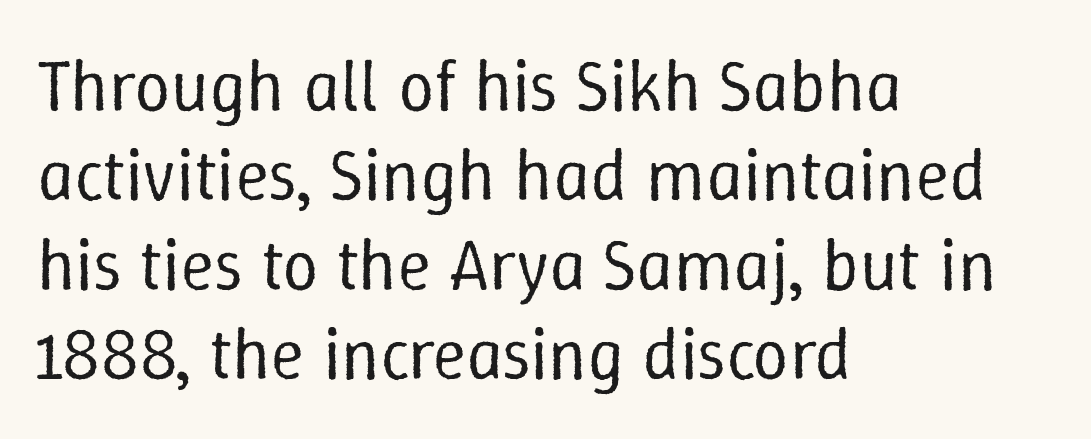
Q: Is the text bold? A: No.
Q: Is the text italic (slanted)? A: No, it is upright.
Q: Is the text underlined? A: No.
Q: How is the paragraph aligned? A: Left-aligned.
Q: Is the spacing between letters normal or unusually wide? A: Normal.
Q: Width (condensed, normal, or wide)? A: Normal.
Q: Stroke contrast? A: Low.
Q: x-height? A: Medium.
Q: Monospaced? A: No.
